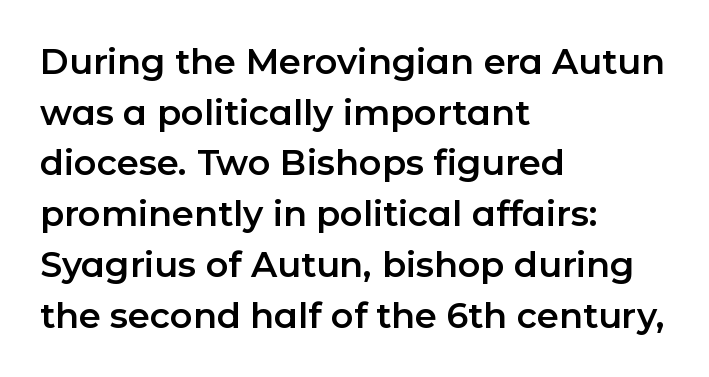
The image shows 35 px sans-serif type, upright; set left-aligned, normal line spacing (1.45x), normal letter spacing, not underlined; low stroke contrast and a medium x-height.
